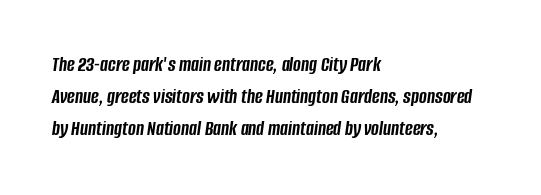
Q: Is the text bold? A: Yes.
Q: Is the text italic (slanted)? A: Yes, it leans right by about 8 degrees.
Q: Is the text underlined? A: No.
Q: How is the paragraph aligned? A: Left-aligned.
Q: Is the spacing between letters normal or unusually wide? A: Normal.
Q: Is the spacing between lines tight, normal or loose? A: Normal.
